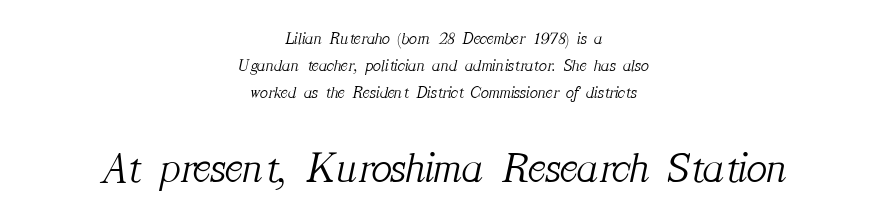
{"serif": "yes", "italic": "yes", "lean": "right", "slant_degrees": 12, "bold": "no", "weight": "light", "width": "normal", "stroke_contrast": "medium", "x_height": "medium", "monospaced": "no", "underline": "no", "align": "center", "line_spacing": "normal", "line_spacing_ratio": 1.59, "letter_spacing": "normal", "letter_spacing_em": 0.0, "larger_block": "second", "size_ratio": 2.53, "glyph_px": 43}
